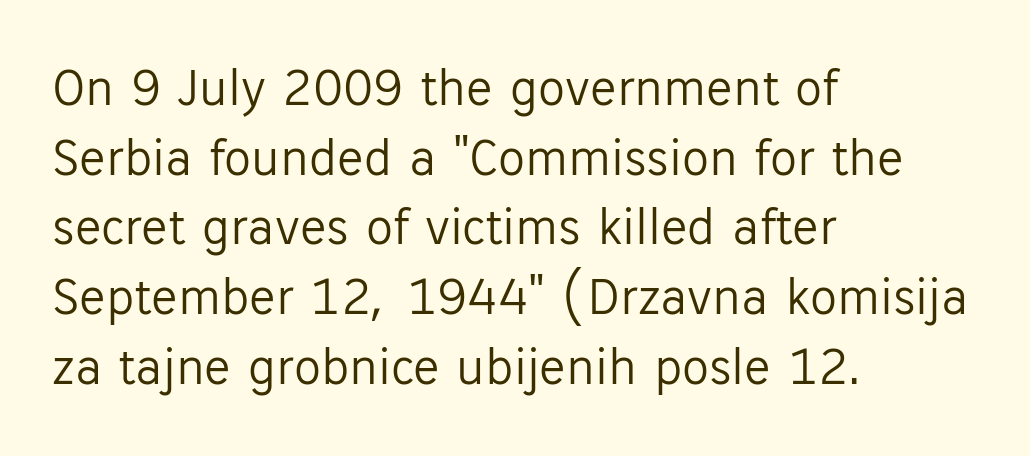
{"serif": "no", "italic": "no", "bold": "no", "weight": "light", "width": "normal", "stroke_contrast": "low", "x_height": "medium", "monospaced": "no", "underline": "no", "align": "left", "line_spacing": "normal", "line_spacing_ratio": 1.29, "letter_spacing": "normal", "letter_spacing_em": 0.0, "glyph_px": 54}
